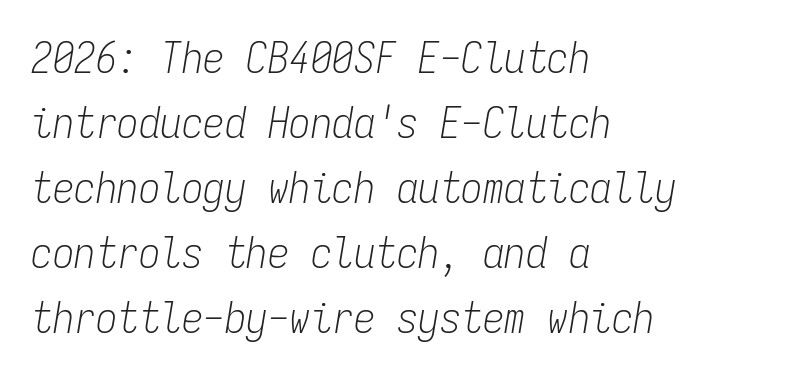
The compositor pushed each line to the left boundary. Stems and bowls with no extra thickness — not bold. Honestly, the letter spacing is just normal — you wouldn't notice it. Just letters on the line, the space beneath them empty. Does the lettering tilt? It does — this is italic.
